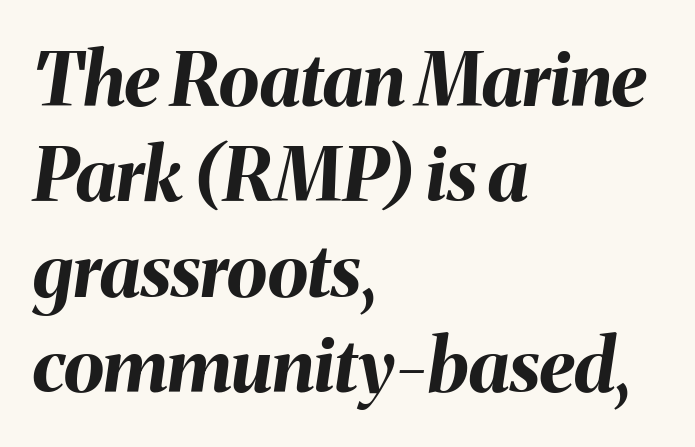
{"italic": "yes", "lean": "right", "slant_degrees": 8, "bold": "yes", "weight": "bold", "width": "normal", "stroke_contrast": "medium", "x_height": "medium", "monospaced": "no", "underline": "no", "align": "left", "line_spacing": "normal", "line_spacing_ratio": 1.29, "letter_spacing": "normal", "letter_spacing_em": 0.0, "glyph_px": 74}
